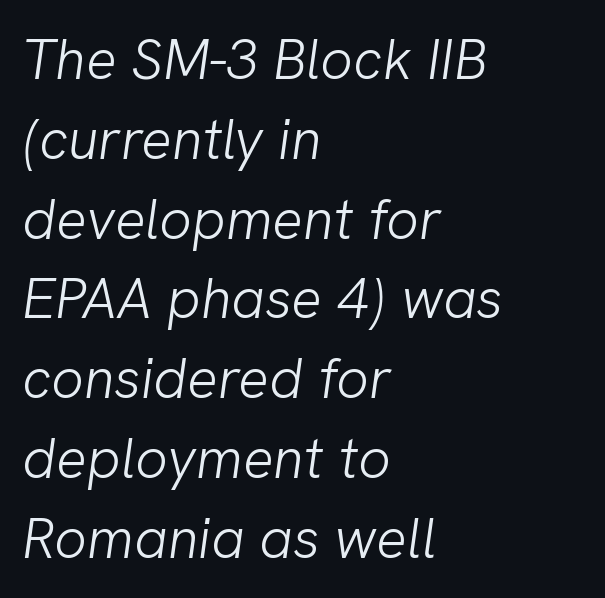
The image shows 57 px light sans-serif type; set left-aligned, normal line spacing (1.4x), normal letter spacing, not underlined; low stroke contrast and a medium x-height.
